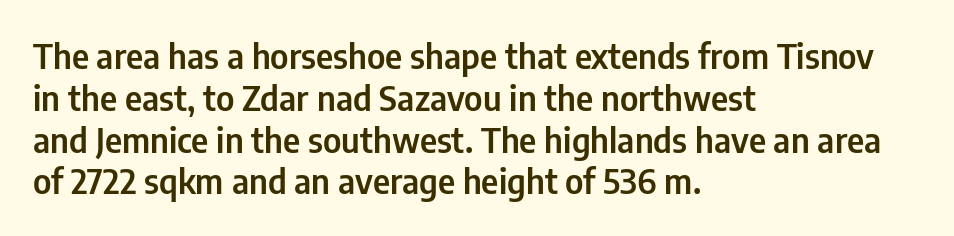
Q: Is the text italic (slanted)? A: No, it is upright.
Q: Is the typeface a serif or a sans-serif typeface? A: Sans-serif.
Q: Is the text underlined? A: No.
Q: How is the paragraph aligned? A: Left-aligned.
Q: Is the spacing between letters normal or unusually wide? A: Normal.
Q: Width (condensed, normal, or wide)? A: Condensed.
Q: Stroke contrast? A: Low.
Q: x-height? A: Medium.
Q: Monospaced? A: No.
